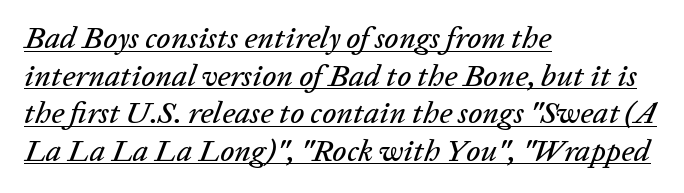
The letters advance in unequal steps, a hallmark of proportional type. This sample is left-justified, so line endings fall wherever the words run out. Quick note: underline on. Every character sits at an angle, as italics do.
